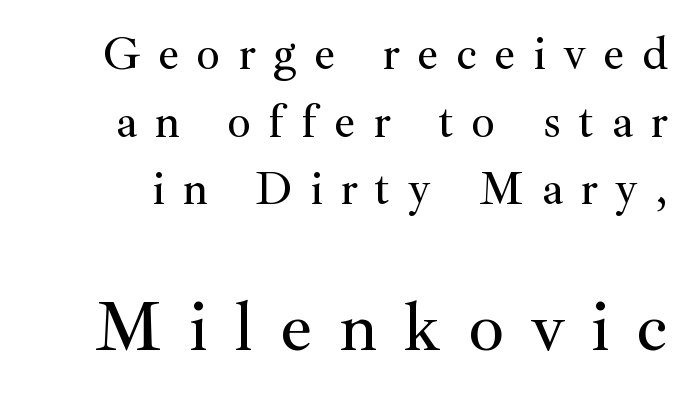
The image shows 71 px serif type, upright; set normal line spacing (1.44x), unusually wide letter spacing (+0.37 em), not underlined; the second (bottom) block is 1.51x larger; medium stroke contrast and a small x-height.
